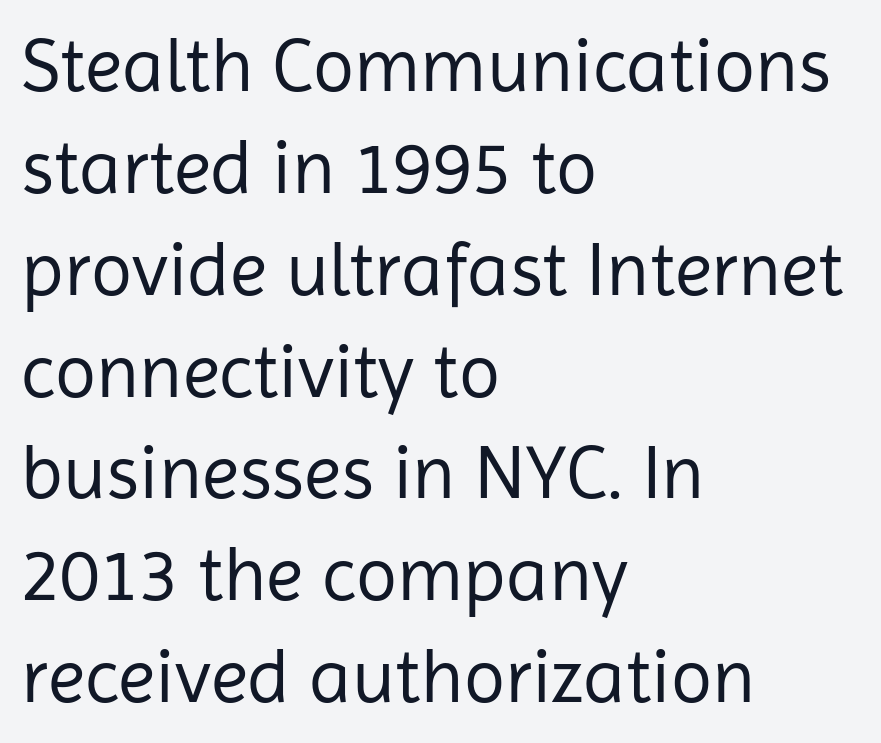
Q: Is the text bold? A: No.
Q: Is the text italic (slanted)? A: No, it is upright.
Q: Is the typeface a serif or a sans-serif typeface? A: Sans-serif.
Q: Is the text underlined? A: No.
Q: How is the paragraph aligned? A: Left-aligned.
Q: Is the spacing between letters normal or unusually wide? A: Normal.
Q: Is the spacing between lines tight, normal or loose? A: Normal.
Q: Width (condensed, normal, or wide)? A: Normal.
Q: Stroke contrast? A: Low.
Q: x-height? A: Medium.
Q: Monospaced? A: No.
